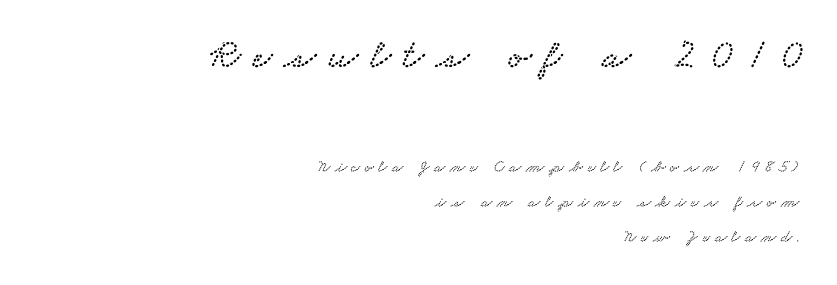
The area under the type is left untouched. If you drew a ruler down the right edge, every line would touch it. Substantial extra tracking has been applied to these lines. The block of text is sparse from top to bottom, with ample space between rows.
